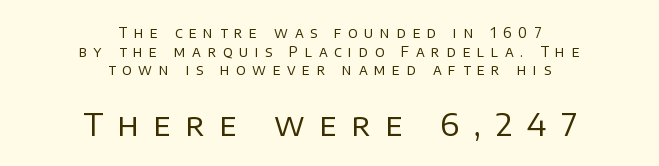
Does the type have serifs? No, each stem ends abruptly. Whoever set this made the second block the dominant, larger element. Letter spacing: wide. A typesetter would mark this as roman, not italic. Heft: none added — not bold.
